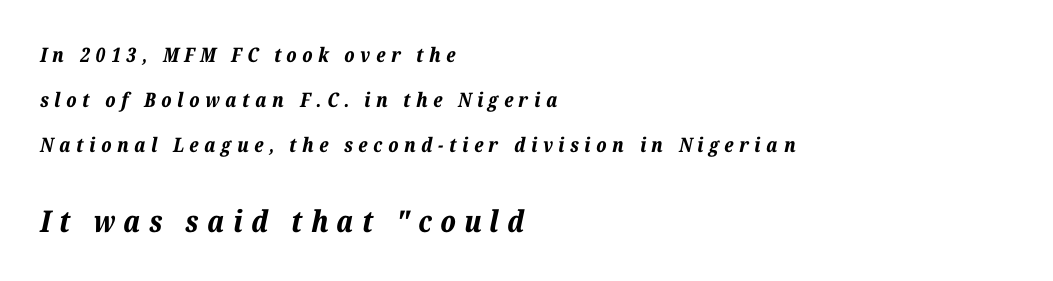
{"italic": "yes", "lean": "right", "slant_degrees": 12, "bold": "yes", "weight": "bold", "width": "normal", "stroke_contrast": "low", "x_height": "medium", "monospaced": "no", "underline": "no", "align": "left", "line_spacing": "loose", "line_spacing_ratio": 2.25, "letter_spacing": "wide", "letter_spacing_em": 0.28, "larger_block": "second", "size_ratio": 1.5, "glyph_px": 30}
